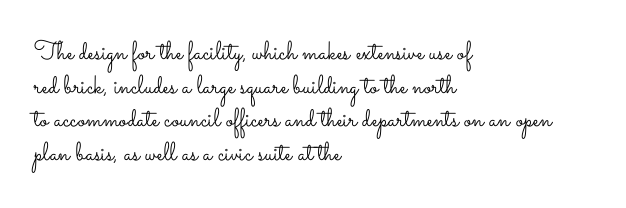
{"bold": "no", "underline": "no", "align": "left", "line_spacing": "normal", "line_spacing_ratio": 1.29, "letter_spacing": "normal", "letter_spacing_em": 0.0, "glyph_px": 26}
